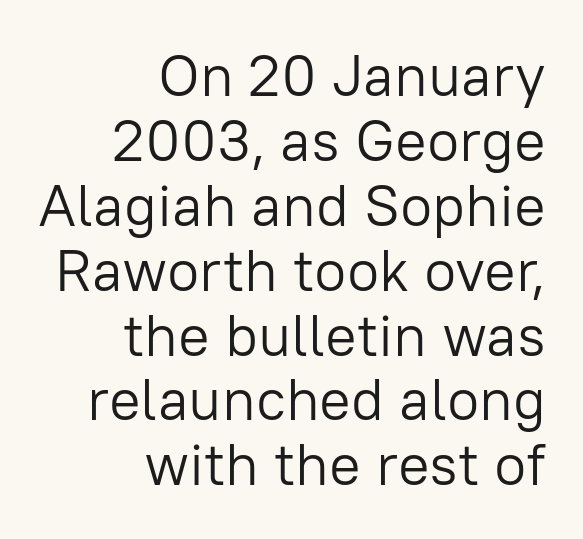
Letterform terminals end flat and unadorned throughout the passage. These lines stack with their right ends in a neat column. Weight: not bold — regular or lighter. Honestly, the rows look squashed on top of each other. Tracking here is standard; glyphs follow each other at the usual distance. Is this a fixed-width face? No — the glyphs have proportional, varying widths.
